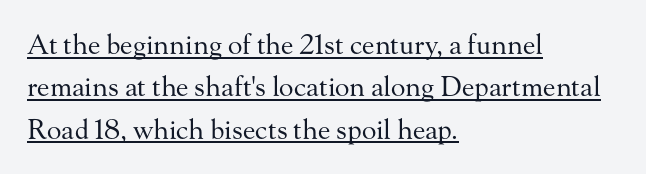
Q: Is the text bold? A: No.
Q: Is the text italic (slanted)? A: No, it is upright.
Q: Is the text underlined? A: Yes.
Q: How is the paragraph aligned? A: Left-aligned.
Q: Is the spacing between letters normal or unusually wide? A: Normal.
Q: Is the spacing between lines tight, normal or loose? A: Normal.
